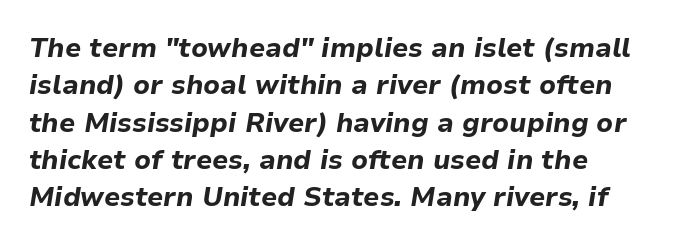
Looking at the ascenders, they clearly lean. A typesetter would call this leading conventional body-copy spacing. Visually the block forms a straight wall on the left and a jagged coastline on the right. Plain, unruled lines of type. Weight: bold. Nobody touched the tracking dial on this one.
